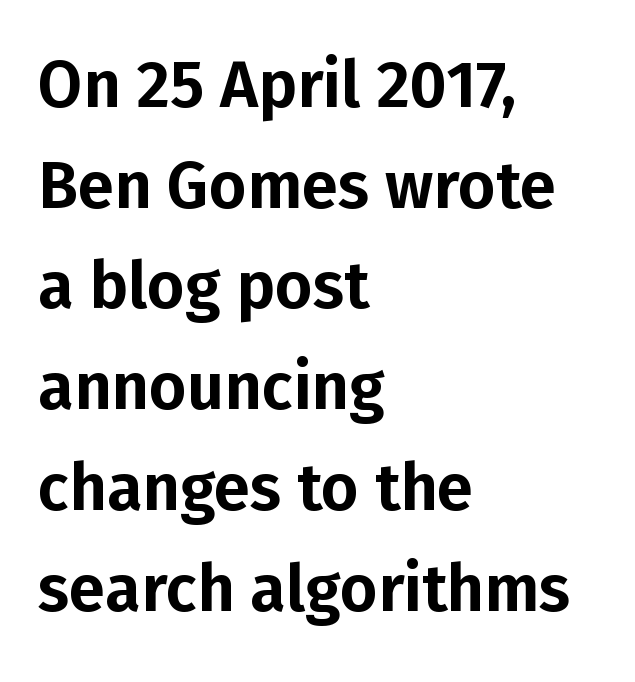
The text block is weighted toward the left margin, trailing off unevenly rightward. Notice how the stems are strictly vertical — no italics here. What stands out about the letter spacing? Nothing — it is the standard amount. The characters display no serif detailing; their extremities are plain. In terms of leading, this rendering sits right in the middle. The letters advance in unequal steps, a hallmark of proportional type.
